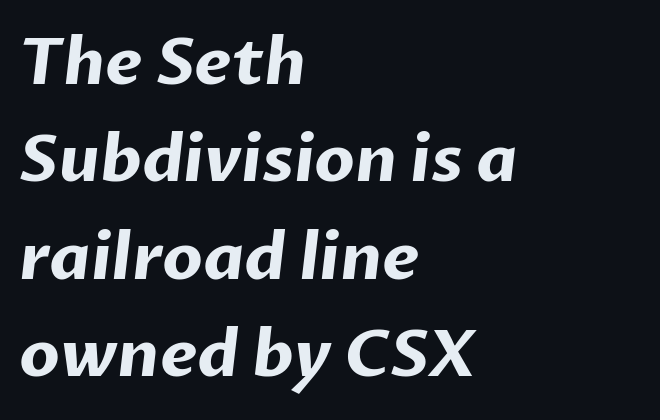
{"serif": "no", "bold": "yes", "weight": "bold", "width": "normal", "stroke_contrast": "low", "x_height": "medium", "monospaced": "no", "underline": "no", "align": "left", "line_spacing": "normal", "line_spacing_ratio": 1.5, "letter_spacing": "normal", "letter_spacing_em": 0.0, "glyph_px": 65}
